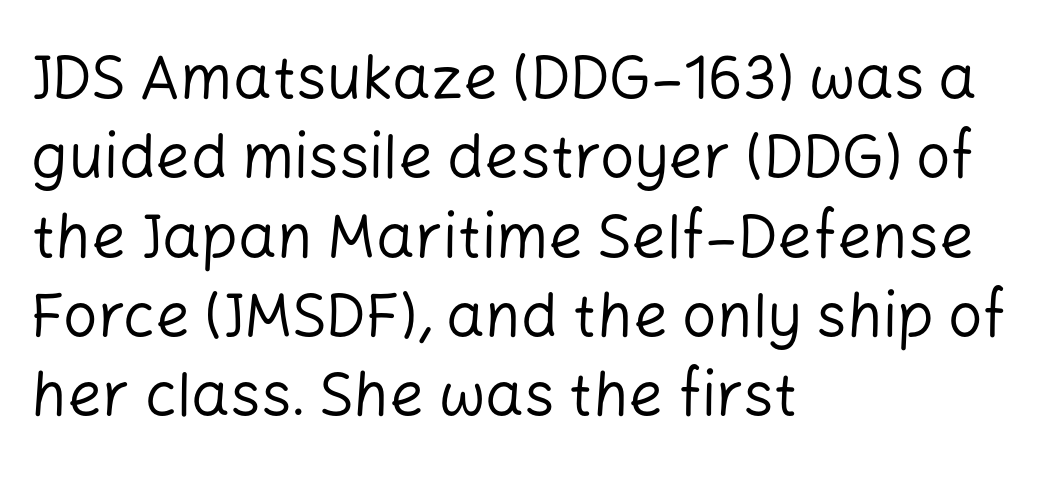
The image shows 61 px regular-weight sans-serif type, upright; set left-aligned, normal line spacing (1.3x), normal letter spacing, not underlined; low stroke contrast and a medium x-height.
